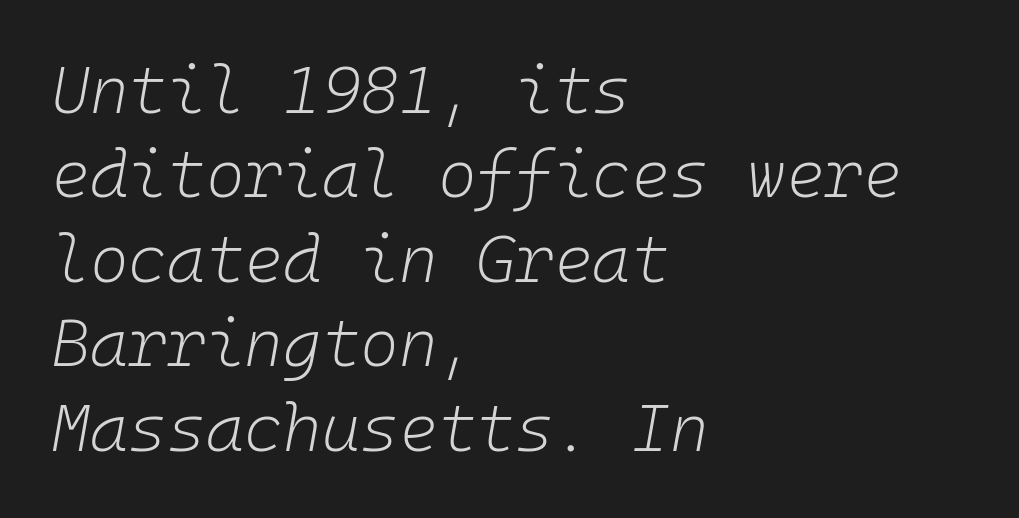
Q: Is the text bold? A: No.
Q: Is the text italic (slanted)? A: Yes, it leans right by about 10 degrees.
Q: Is the text underlined? A: No.
Q: How is the paragraph aligned? A: Left-aligned.
Q: Is the spacing between letters normal or unusually wide? A: Normal.
Q: Is the spacing between lines tight, normal or loose? A: Normal.
Q: Width (condensed, normal, or wide)? A: Normal.
Q: Stroke contrast? A: Low.
Q: x-height? A: Medium.
Q: Monospaced? A: Yes.
